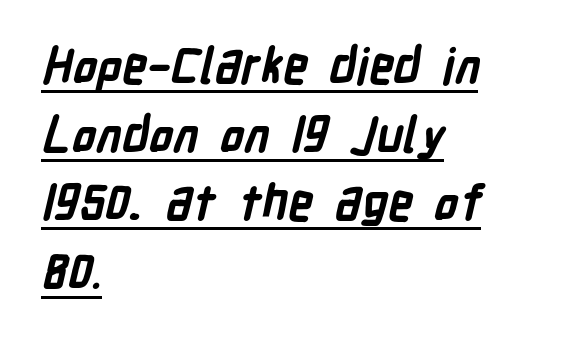
The image shows 49 px bold, condensed sans-serif type; set left-aligned, normal line spacing (1.4x), normal letter spacing, underlined; low stroke contrast and a medium x-height.
